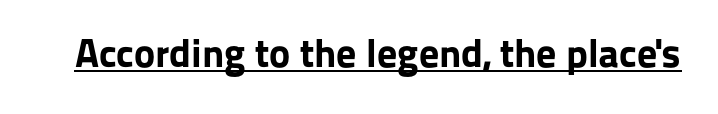
Q: Is the text bold? A: Yes.
Q: Is the text italic (slanted)? A: No, it is upright.
Q: Is the typeface a serif or a sans-serif typeface? A: Sans-serif.
Q: Is the text underlined? A: Yes.
Q: Is the spacing between letters normal or unusually wide? A: Normal.
Q: Width (condensed, normal, or wide)? A: Normal.
Q: Stroke contrast? A: Low.
Q: x-height? A: Medium.
Q: Monospaced? A: No.
